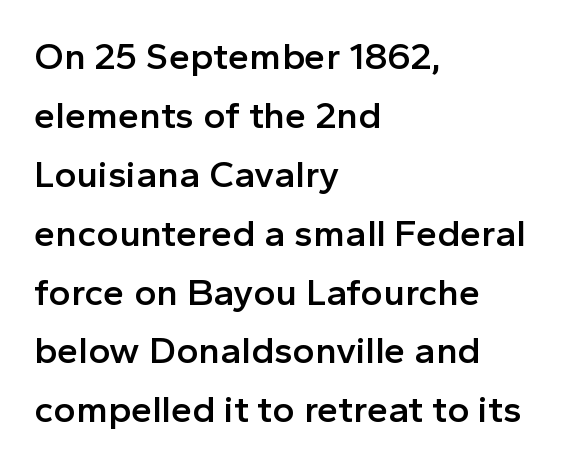
Q: Is the text bold? A: Semi-bold.
Q: Is the text italic (slanted)? A: No, it is upright.
Q: Is the typeface a serif or a sans-serif typeface? A: Sans-serif.
Q: Is the text underlined? A: No.
Q: How is the paragraph aligned? A: Left-aligned.
Q: Is the spacing between letters normal or unusually wide? A: Normal.
Q: Is the spacing between lines tight, normal or loose? A: Normal.
Q: Width (condensed, normal, or wide)? A: Normal.
Q: x-height? A: Medium.
Q: Monospaced? A: No.
